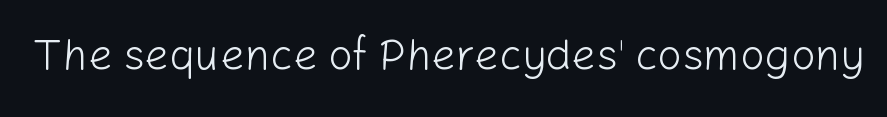
{"serif": "no", "italic": "no", "bold": "no", "weight": "light", "width": "normal", "stroke_contrast": "low", "x_height": "medium", "monospaced": "no", "underline": "no", "letter_spacing": "normal", "letter_spacing_em": 0.0, "glyph_px": 43}
